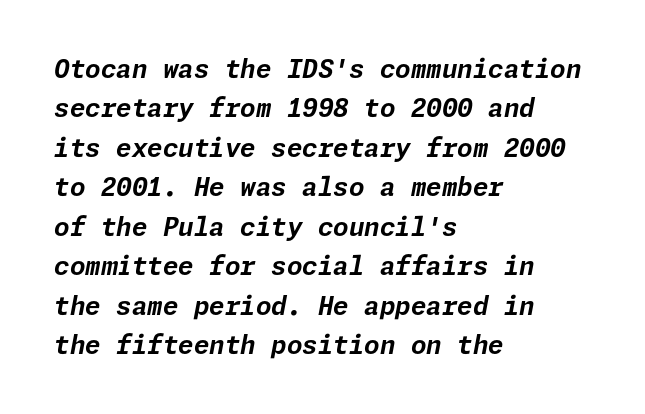
{"italic": "yes", "lean": "right", "slant_degrees": 11, "bold": "yes", "underline": "no", "align": "left", "line_spacing": "normal", "line_spacing_ratio": 1.58, "letter_spacing": "normal", "letter_spacing_em": 0.0, "glyph_px": 25}
